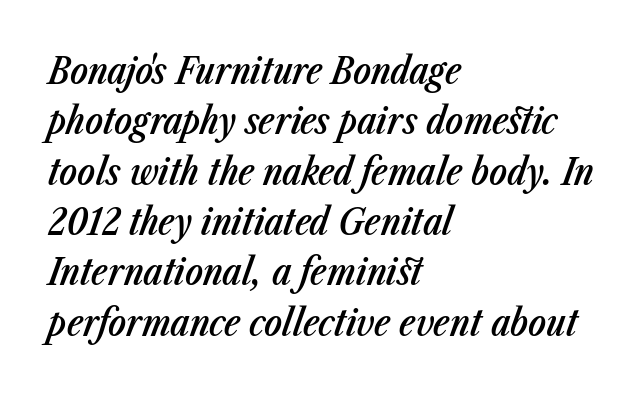
The image shows 37 px semibold, condensed type, italic (leaning right); set left-aligned, normal line spacing (1.36x), normal letter spacing, not underlined; low stroke contrast and a medium x-height.
